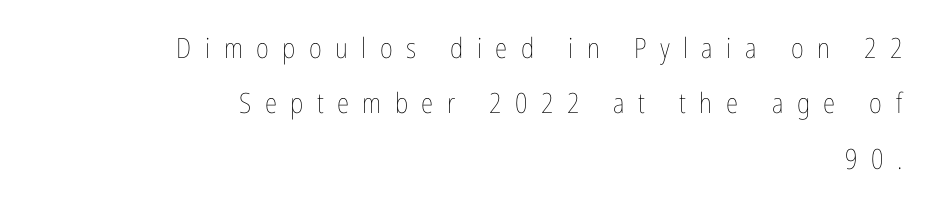
Spacing between characters has been opened up far beyond the box default. Rendered with straight, roman letterforms. Is there much room between lines? Yes — plenty of vertical air separates them. A flush-right, rag-left setting is used for this passage.
